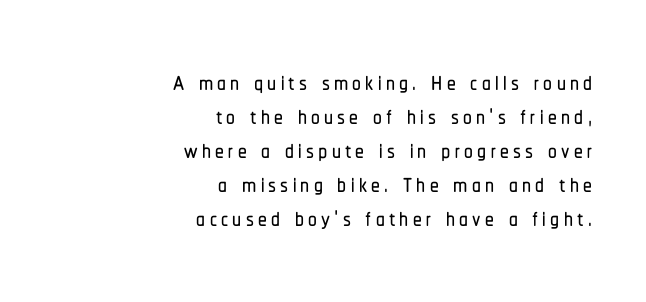
This sample has the flowing, uneven cadence of proportional lettering. The space between consecutive lines is stingy. The lettering holds an erect, upright posture throughout. Line endings align vertically; line beginnings do not. The typeface chosen for these lines omits serifs. Anything drawn beneath the words? Only blank space.
